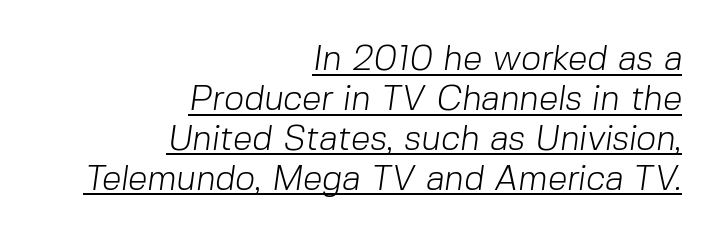
The image shows 35 px light sans-serif type; set right-aligned, tight line spacing (1.14x), normal letter spacing, underlined; low stroke contrast and a medium x-height.
